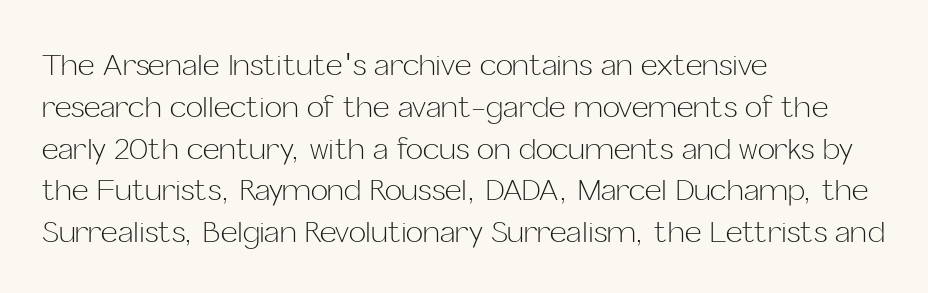
{"serif": "no", "italic": "no", "bold": "no", "weight": "light", "width": "normal", "stroke_contrast": "low", "x_height": "medium", "monospaced": "no", "underline": "no", "align": "left", "line_spacing": "normal", "line_spacing_ratio": 1.44, "letter_spacing": "normal", "letter_spacing_em": 0.0, "glyph_px": 29}
